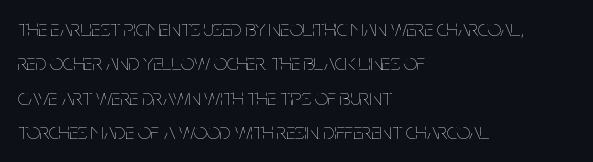
{"italic": "no", "bold": "no", "underline": "no", "align": "left", "line_spacing": "normal", "line_spacing_ratio": 1.5, "letter_spacing": "normal", "letter_spacing_em": 0.0, "glyph_px": 23}
